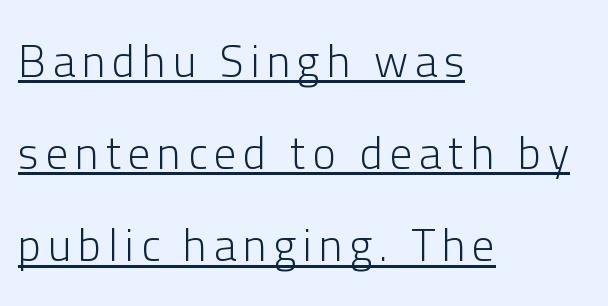
{"serif": "no", "italic": "no", "bold": "no", "weight": "light", "width": "normal", "stroke_contrast": "low", "x_height": "medium", "monospaced": "no", "underline": "yes", "align": "left", "line_spacing": "loose", "line_spacing_ratio": 2.05, "glyph_px": 45}
